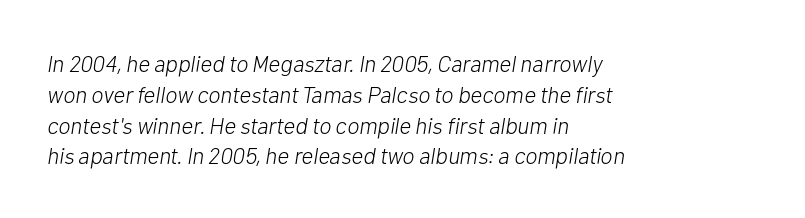
{"italic": "yes", "lean": "right", "slant_degrees": 10, "bold": "no", "underline": "no", "align": "left", "line_spacing": "normal", "line_spacing_ratio": 1.34, "letter_spacing": "normal", "letter_spacing_em": 0.0, "glyph_px": 23}
